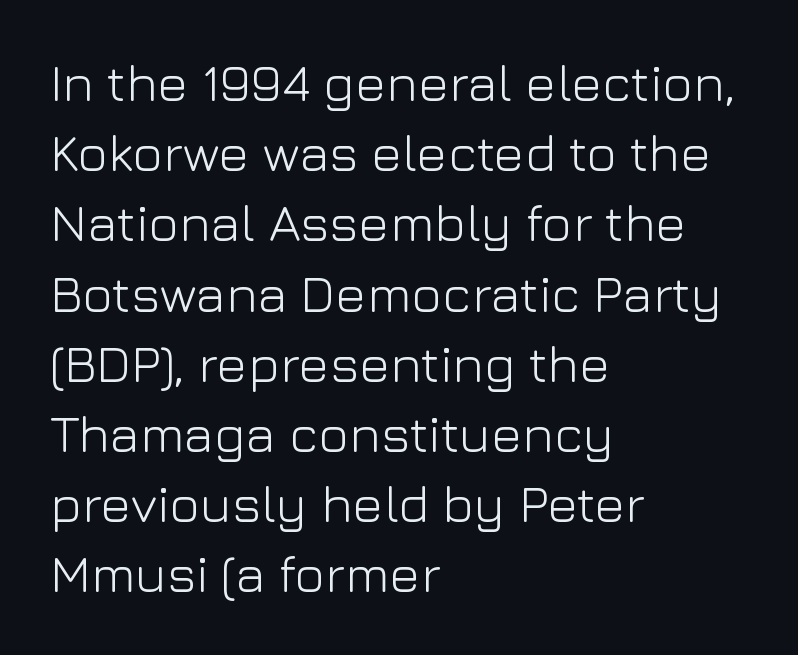
The lettering stays uniformly vertical, giving the passage a roman look. The line-height multiplier appears to be the usual default. No extra ink here — the face is not bold. Just letters on the line, the space beneath them empty. The line texture is even and compact thanks to regular tracking. Proportional: the letters do not fall into vertical columns.
